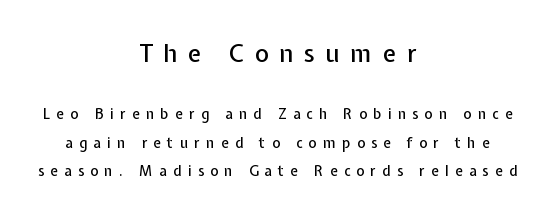
Q: Is the text italic (slanted)? A: No, it is upright.
Q: Is the text underlined? A: No.
Q: How is the paragraph aligned? A: Centered.
Q: Is the spacing between letters normal or unusually wide? A: Unusually wide.
Q: Is the spacing between lines tight, normal or loose? A: Loose.
Q: Which block of text is set in a larger size, the first (top) or the second (bottom)? A: The first (top) one.
